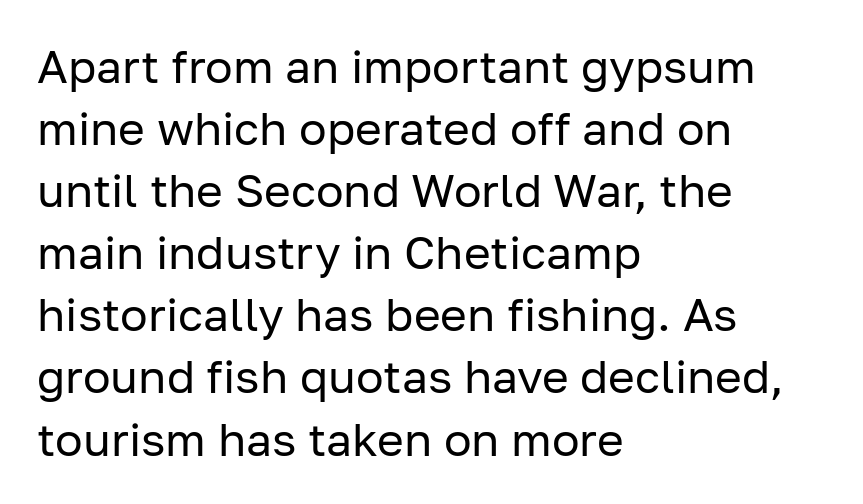
The image shows 46 px regular-weight sans-serif type, upright; set left-aligned, normal line spacing (1.35x), normal letter spacing, not underlined; low stroke contrast and a medium x-height.
